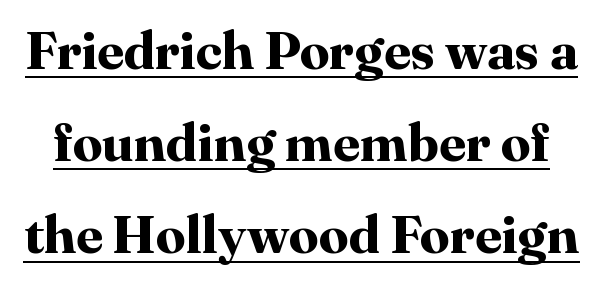
Q: Is the text bold? A: Yes.
Q: Is the text italic (slanted)? A: No, it is upright.
Q: Is the typeface a serif or a sans-serif typeface? A: Serif.
Q: Is the text underlined? A: Yes.
Q: Is the spacing between letters normal or unusually wide? A: Normal.
Q: Width (condensed, normal, or wide)? A: Normal.
Q: Stroke contrast? A: High.
Q: x-height? A: Medium.
Q: Monospaced? A: No.
